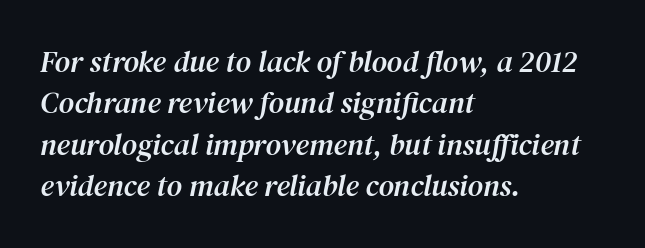
The image shows 30 px serif type, italic (leaning right); set left-aligned, normal line spacing (1.38x), normal letter spacing, not underlined; medium stroke contrast and a medium x-height.
